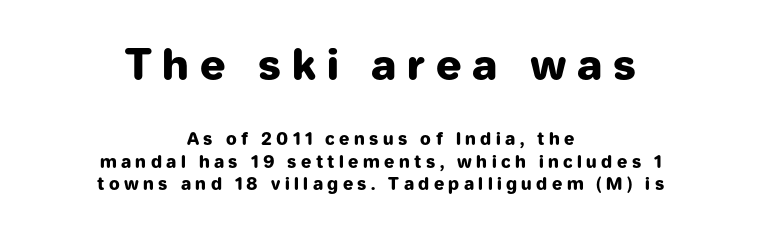
The image shows 42 px heavy sans-serif type, upright; set centered, normal line spacing (1.34x), unusually wide letter spacing (+0.26 em), not underlined; the first (top) block is 2.47x larger; low stroke contrast and a medium x-height.
